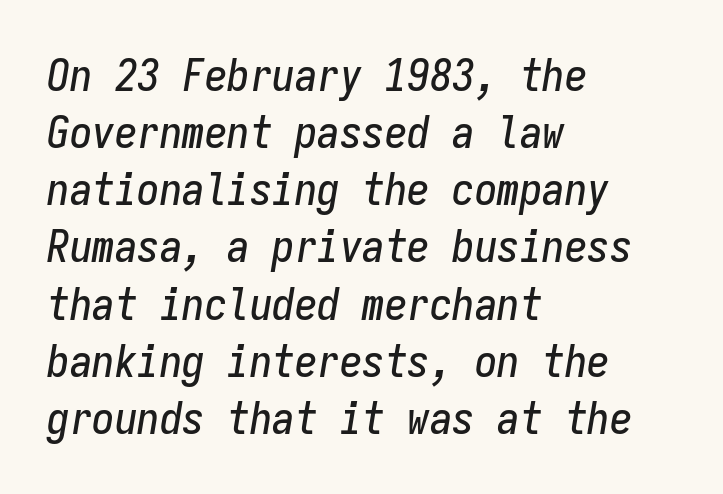
{"italic": "yes", "lean": "right", "slant_degrees": 9, "width": "condensed", "stroke_contrast": "low", "x_height": "medium", "monospaced": "yes", "underline": "no", "align": "left", "line_spacing": "normal", "line_spacing_ratio": 1.27, "letter_spacing": "normal", "letter_spacing_em": 0.0, "glyph_px": 45}
